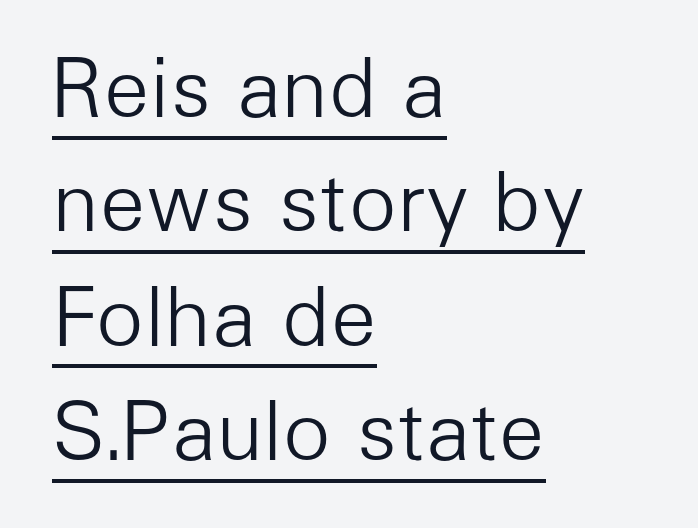
{"serif": "no", "italic": "no", "bold": "no", "weight": "light", "width": "normal", "stroke_contrast": "low", "x_height": "medium", "monospaced": "no", "underline": "yes", "align": "left", "line_spacing": "normal", "line_spacing_ratio": 1.43, "letter_spacing": "normal", "letter_spacing_em": 0.0, "glyph_px": 80}
